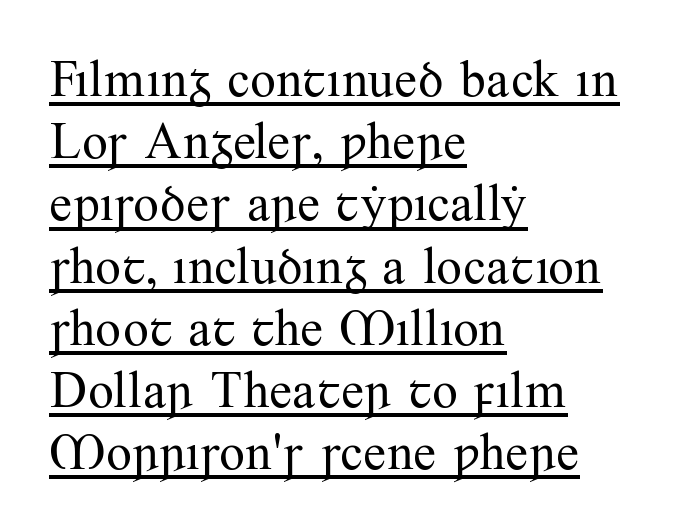
{"serif": "yes", "italic": "no", "bold": "no", "weight": "regular", "width": "normal", "stroke_contrast": "medium", "x_height": "small", "monospaced": "no", "underline": "yes", "align": "left", "line_spacing_ratio": 1.22, "letter_spacing": "normal", "letter_spacing_em": 0.0, "glyph_px": 51}
